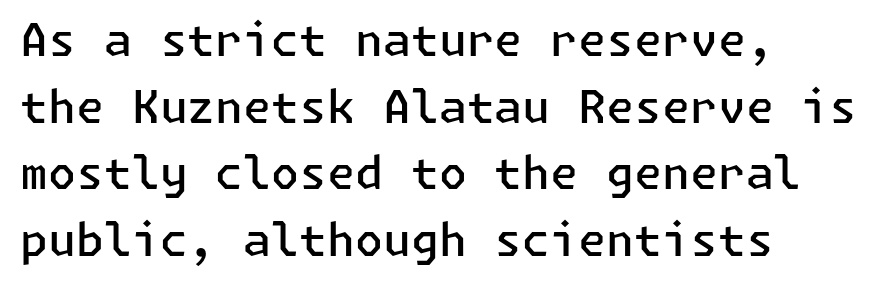
Q: Is the text bold? A: Semi-bold.
Q: Is the text italic (slanted)? A: No, it is upright.
Q: Is the typeface a serif or a sans-serif typeface? A: Sans-serif.
Q: Is the text underlined? A: No.
Q: How is the paragraph aligned? A: Left-aligned.
Q: Is the spacing between letters normal or unusually wide? A: Normal.
Q: Is the spacing between lines tight, normal or loose? A: Normal.
Q: Width (condensed, normal, or wide)? A: Normal.
Q: Stroke contrast? A: Low.
Q: x-height? A: Medium.
